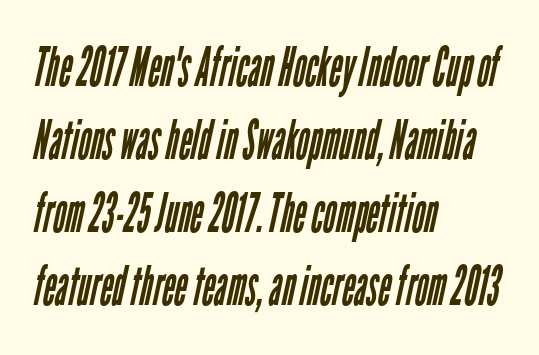
Q: Is the text bold? A: No.
Q: Is the typeface a serif or a sans-serif typeface? A: Sans-serif.
Q: Is the text underlined? A: No.
Q: How is the paragraph aligned? A: Left-aligned.
Q: Is the spacing between letters normal or unusually wide? A: Normal.
Q: Is the spacing between lines tight, normal or loose? A: Normal.
Q: Width (condensed, normal, or wide)? A: Condensed.
Q: Stroke contrast? A: Low.
Q: x-height? A: Medium.
Q: Monospaced? A: No.
